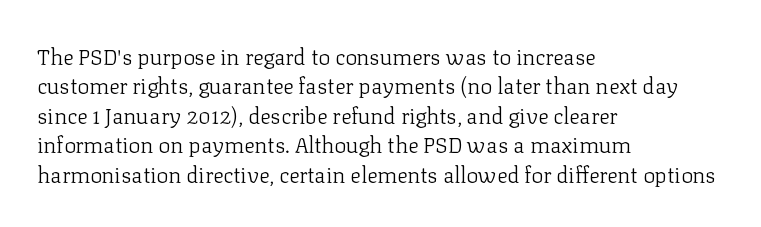
Bare-footed words on every line. Every stem runs plumb, perpendicular to the baseline. The typesetting does not lean heavy: it is not bold. Tracking value appears to be zero — textbook default spacing. The vertical gap from one line to the next is medium.
